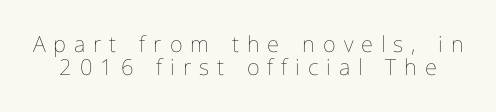
The image shows 22 px text type, upright; set tight line spacing (1.05x), unusually wide letter spacing (+0.36 em), not underlined.
